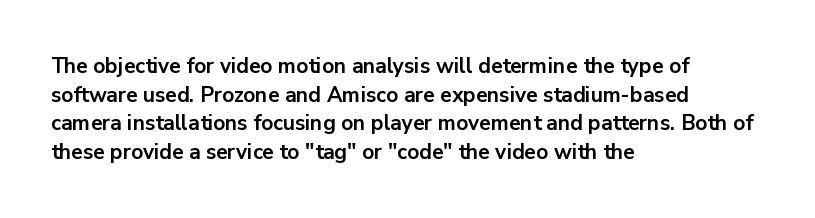
Notice how descenders clear the ascenders below comfortably — that's standard leading. Clear beneath every line of the passage. These lines are set flush left with a ragged right edge. The type sits square on the baseline with zero lean. Each word holds together tightly as a unit, with standard inter-letter gaps.
